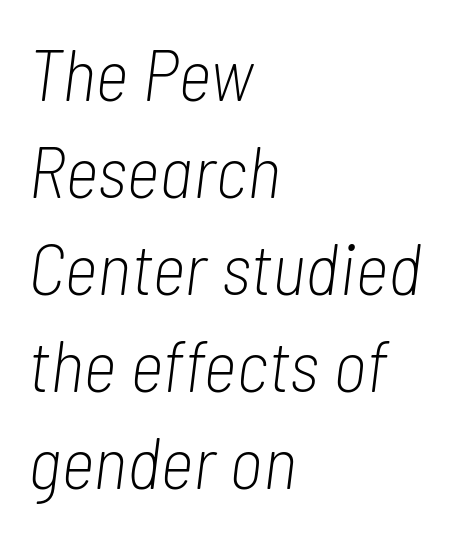
{"italic": "yes", "lean": "right", "slant_degrees": 7, "bold": "no", "weight": "light", "width": "condensed", "stroke_contrast": "low", "x_height": "medium", "monospaced": "no", "underline": "no", "align": "left", "line_spacing": "normal", "line_spacing_ratio": 1.33, "letter_spacing": "normal", "letter_spacing_em": 0.0, "glyph_px": 73}
